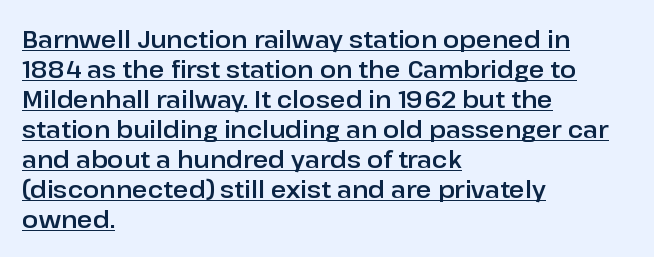
These lines stack with their left ends in a neat column. Unlike italic type, these characters show no tilt at all. Is the letter spacing exaggerated? No — it looks like the ordinary default. Somebody hit Ctrl+U on this one — the words are underlined. How would I describe the line gaps? Plain and ordinary.
